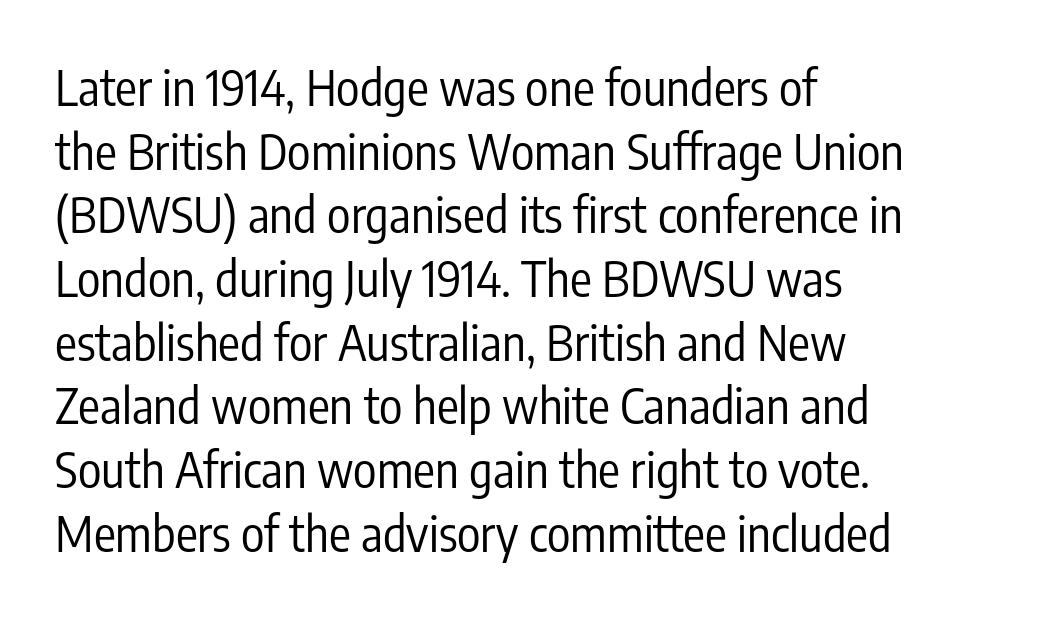
{"serif": "no", "italic": "no", "bold": "no", "weight": "regular", "width": "condensed", "stroke_contrast": "low", "x_height": "medium", "monospaced": "no", "underline": "no", "align": "left", "line_spacing": "normal", "line_spacing_ratio": 1.3, "letter_spacing": "normal", "letter_spacing_em": 0.0, "glyph_px": 49}
